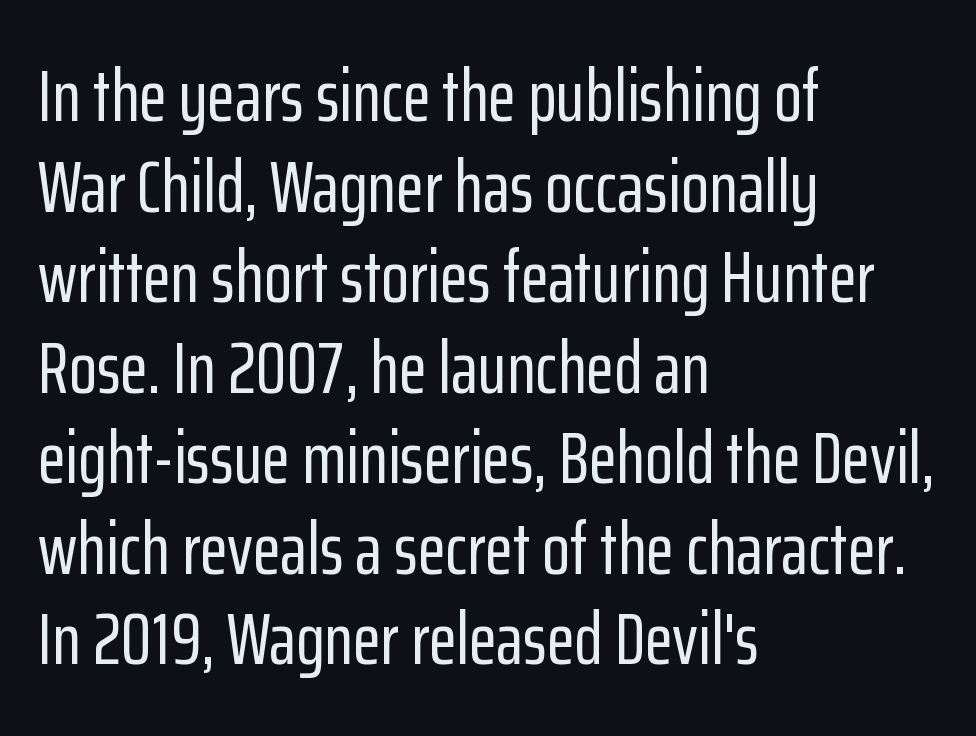
These lines keep a tight, regular rhythm from letter to letter. Where is the straight margin? On the left. The gap between lines stays unmarked. Type style note: lacks serifs. The rendering uses natural spacing where letterforms have individual widths. The axis of the letterforms is exactly vertical.
